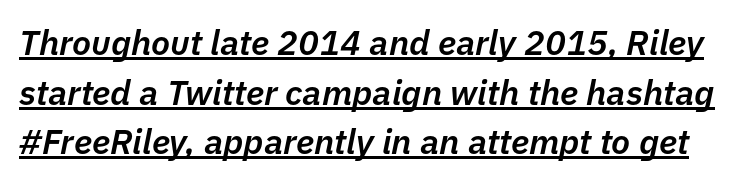
Underlining? Definitely there. When letters slant like this, we call the style italic. A semibold gives these letters moderate extra thickness, short of bold. The rendering uses natural spacing where letterforms have individual widths. The rendering uses a moderate line-height, typical for paragraphs. Nothing unusual about the tracking: characters are spaced as the font intends.
